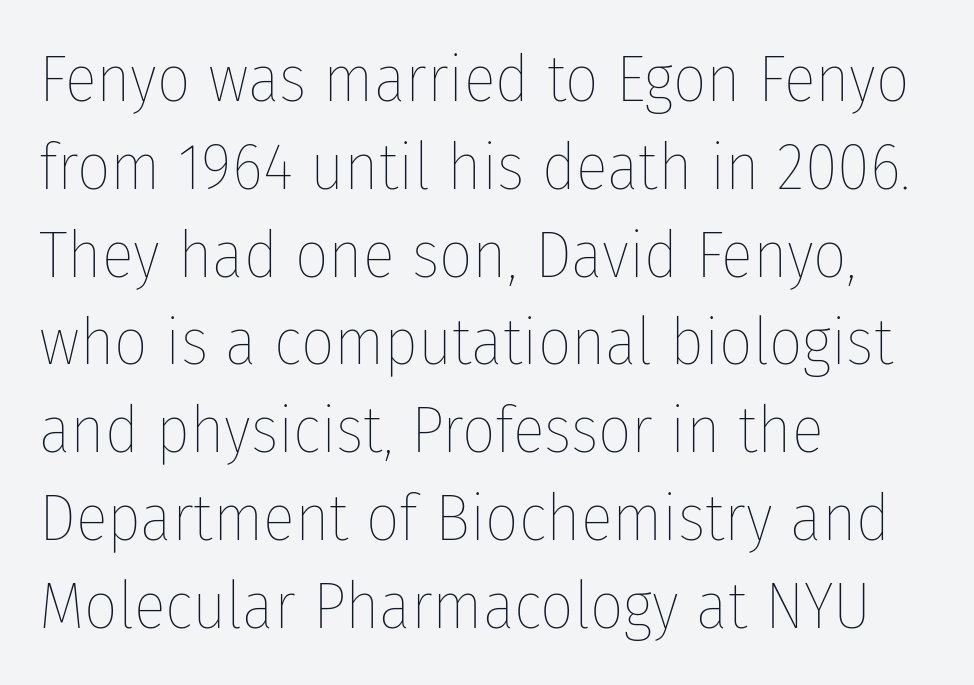
Q: Is the text bold? A: No.
Q: Is the text italic (slanted)? A: No, it is upright.
Q: Is the text underlined? A: No.
Q: How is the paragraph aligned? A: Left-aligned.
Q: Is the spacing between letters normal or unusually wide? A: Normal.
Q: Is the spacing between lines tight, normal or loose? A: Normal.
Q: Width (condensed, normal, or wide)? A: Condensed.
Q: Stroke contrast? A: Low.
Q: x-height? A: Medium.
Q: Monospaced? A: No.
